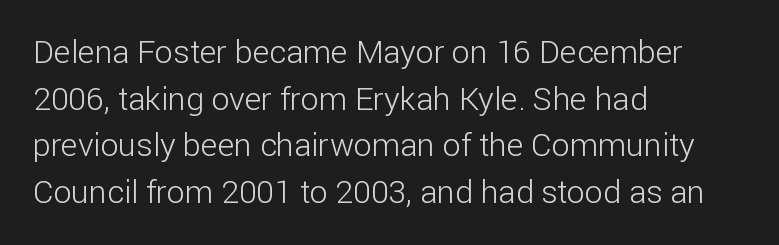
Note the varied advance widths — an 'i' is clearly narrower than an 'm'. One glance says typical: line gaps are just what's usual. The letters look calm and open, with moderate or lighter stems. The gaps between neighbouring characters are ordinary and unremarkable. This is sans-serif lettering, the kind often seen on screens and signage. Line starts are locked; line ends wander.
